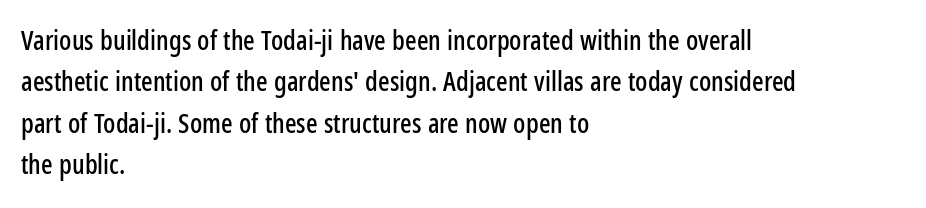
The image shows 27 px text type, upright; set left-aligned, normal line spacing (1.53x), normal letter spacing, not underlined.
